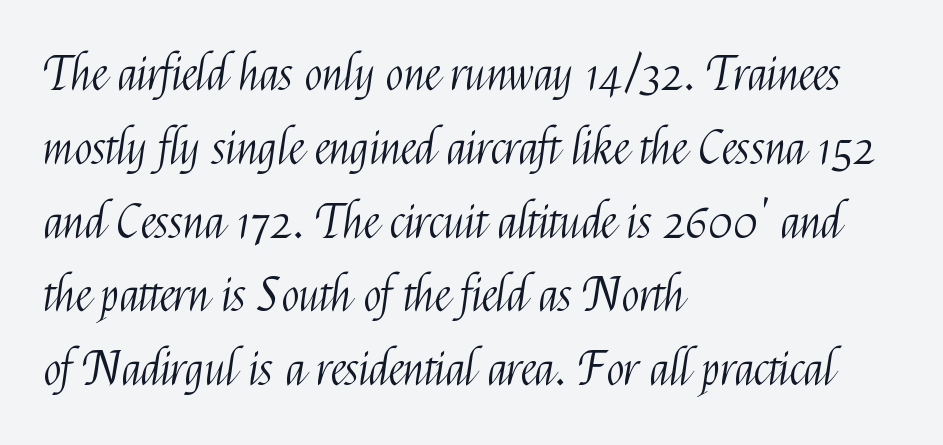
The image shows 47 px light, condensed sans-serif type; set left-aligned, normal line spacing (1.57x), normal letter spacing, not underlined; medium stroke contrast and a medium x-height.
